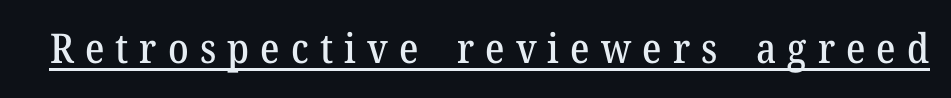
The font's upright variant was chosen for this text. The glyphs in this specimen are seriffed. The typesetter has applied underlining to the passage shown. What stands out about the letter spacing? Its width — letters are far apart. The passage shown is typed in a proportional face where columns would drift.
